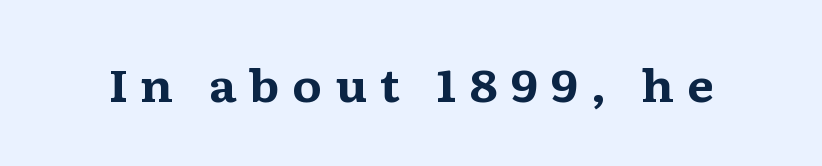
Q: Is the text bold? A: Yes.
Q: Is the text italic (slanted)? A: No, it is upright.
Q: Is the typeface a serif or a sans-serif typeface? A: Serif.
Q: Is the text underlined? A: No.
Q: Is the spacing between letters normal or unusually wide? A: Unusually wide.
Q: Width (condensed, normal, or wide)? A: Wide.
Q: Stroke contrast? A: Medium.
Q: x-height? A: Medium.
Q: Monospaced? A: No.
